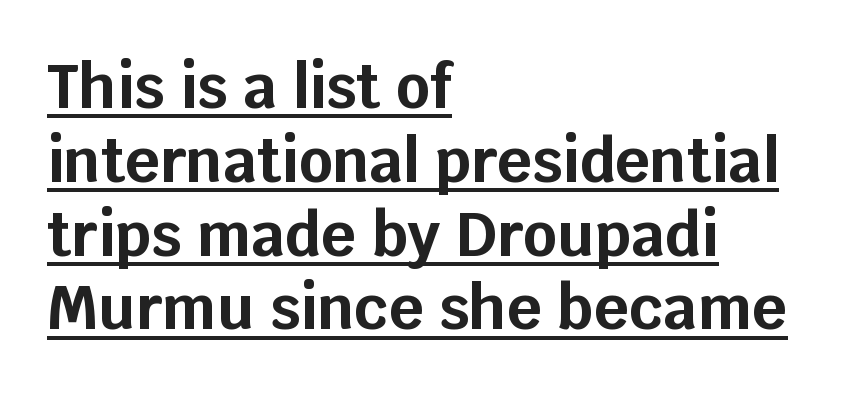
Q: Is the text bold? A: Yes.
Q: Is the text italic (slanted)? A: No, it is upright.
Q: Is the typeface a serif or a sans-serif typeface? A: Sans-serif.
Q: Is the text underlined? A: Yes.
Q: How is the paragraph aligned? A: Left-aligned.
Q: Is the spacing between letters normal or unusually wide? A: Normal.
Q: Width (condensed, normal, or wide)? A: Normal.
Q: Stroke contrast? A: Low.
Q: x-height? A: Large.
Q: Monospaced? A: No.
